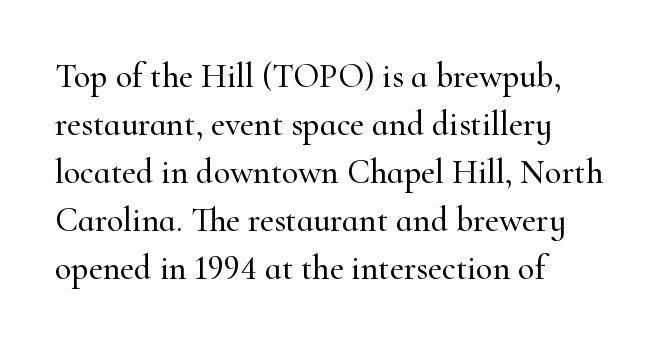
The image shows 34 px serif type, upright; set left-aligned, normal line spacing (1.41x), normal letter spacing, not underlined; high stroke contrast and a small x-height.
